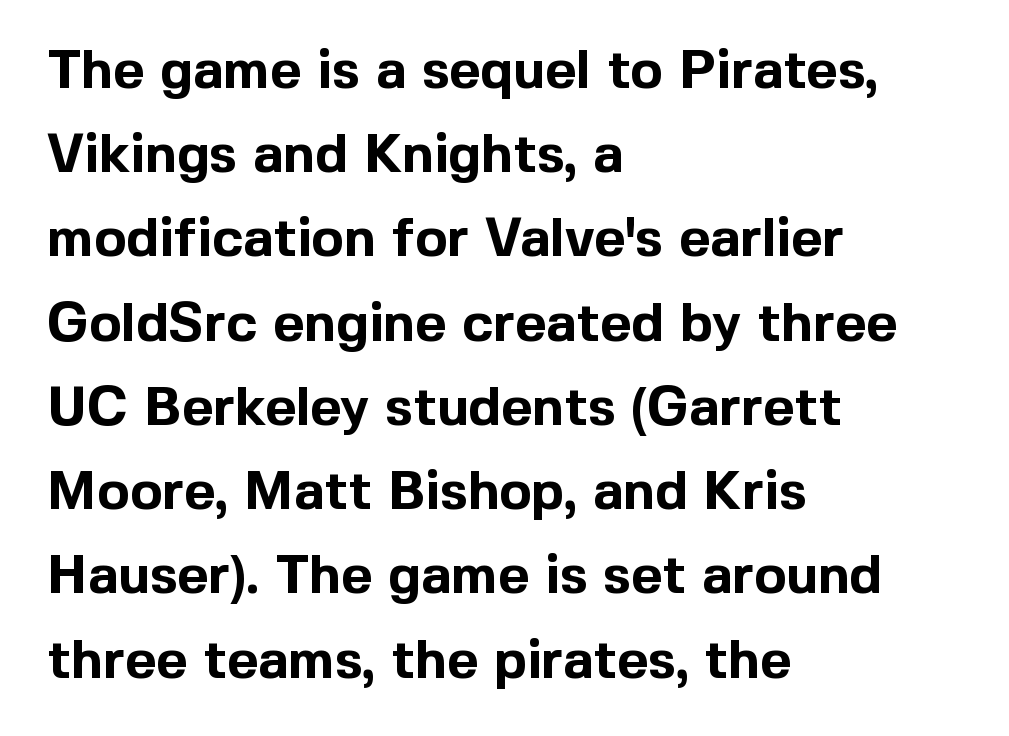
{"serif": "no", "italic": "no", "bold": "yes", "weight": "bold", "width": "normal", "x_height": "medium", "monospaced": "no", "underline": "no", "align": "left", "line_spacing": "normal", "line_spacing_ratio": 1.56, "letter_spacing": "normal", "letter_spacing_em": 0.0, "glyph_px": 54}
